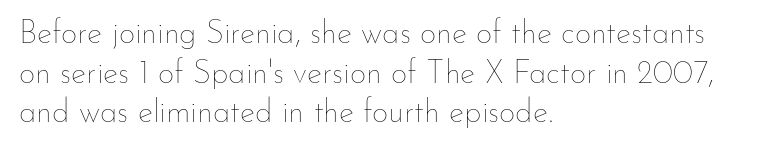
{"italic": "no", "bold": "no", "weight": "thin", "width": "normal", "stroke_contrast": "low", "x_height": "small", "monospaced": "no", "underline": "no", "align": "left", "line_spacing_ratio": 1.24, "letter_spacing": "normal", "letter_spacing_em": 0.0, "glyph_px": 32}
